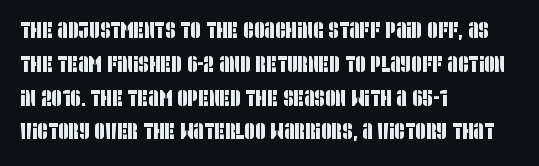
These lines are set flush left with a ragged right edge. The baseline area is clear. If you measured baseline to baseline, you'd find a middling distance. Observe the ordinary spacing: letters are neighbours, not strangers.
